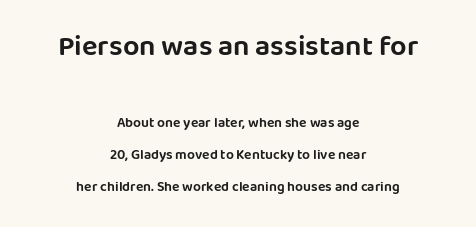
Note: larger setting up top, smaller setting below. Rule under the text: the space is simply empty. Stroke terminals: plain, sans-serif. Vertical strokes here are truly vertical. Observe the ordinary spacing: letters are neighbours, not strangers. Spacing verdict: proportional, widths tailored to each character.
